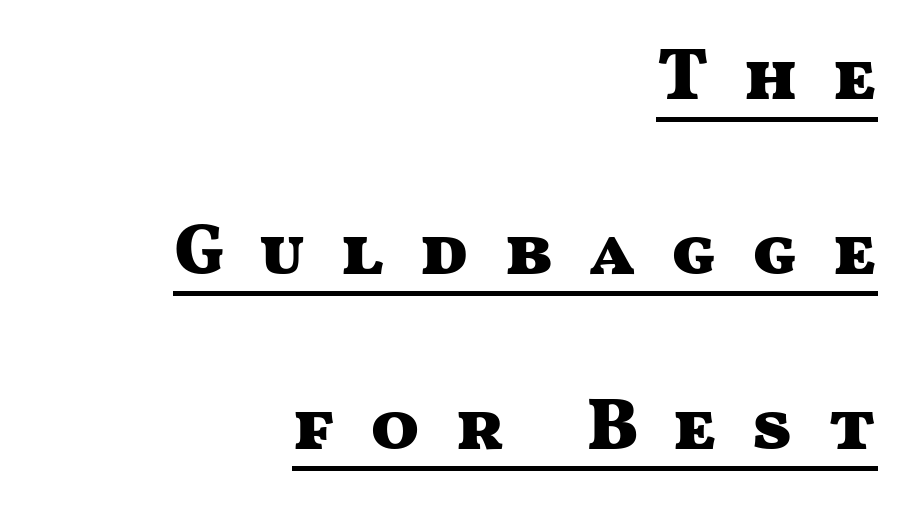
Somebody hit Ctrl+U on this one — the words are underlined. The compositor pushed each line to the right boundary. The rendering uses a large line-height, opening up the rows. In terms of posture, this sample is upright.
